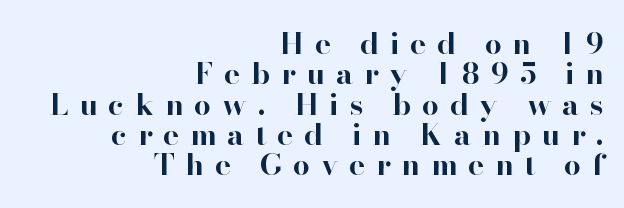
The image shows 30 px bold serif type, upright; set right-aligned, tight line spacing (1.01x), unusually wide letter spacing (+0.36 em), not underlined; high stroke contrast and a small x-height.
